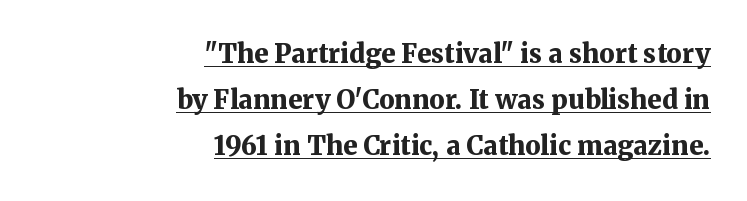
How heavy is the stroke? Heavy — this is a bold. Like a heading marked for emphasis, these lines bear an underscore. The lettering stays uniformly vertical, giving the passage a roman look. Line ends are locked; line starts wander. Here the glyphs are tracked normally, forming tight word shapes.
